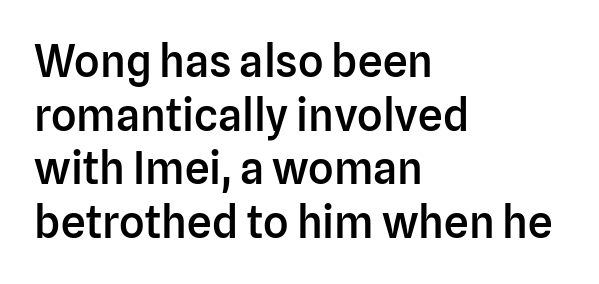
Nobody touched the tracking dial on this one. Quick note: underline off. Stroke thickness is moderately raised; the sample reads as semibold. Spacing verdict: proportional, widths tailored to each character. Nothing sits at the stroke ends, so this counts as sans-serif. These lines stack with their left ends in a neat column.
